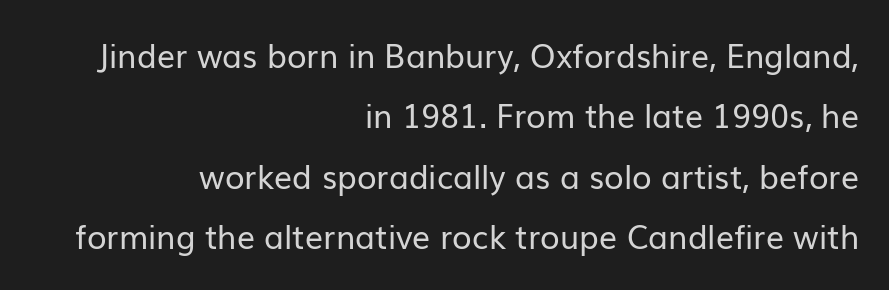
Q: Is the text bold? A: No.
Q: Is the text italic (slanted)? A: No, it is upright.
Q: Is the typeface a serif or a sans-serif typeface? A: Sans-serif.
Q: Is the text underlined? A: No.
Q: How is the paragraph aligned? A: Right-aligned.
Q: Is the spacing between letters normal or unusually wide? A: Normal.
Q: Width (condensed, normal, or wide)? A: Normal.
Q: Stroke contrast? A: Low.
Q: x-height? A: Medium.
Q: Monospaced? A: No.
